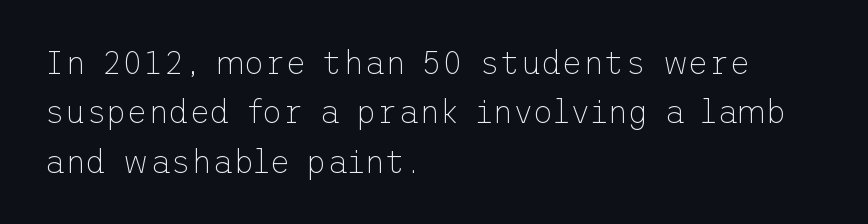
The image shows 32 px thin sans-serif type, upright; set left-aligned, normal line spacing (1.54x), normal letter spacing, not underlined; low stroke contrast and a medium x-height.
